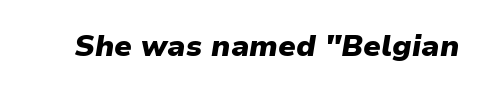
Summary of weight: heavy, a full bold. Looks like regular typesetting: each glyph gets only the width it needs. Compared with typical body copy, the letter spacing here is the same. Check the space under the baseline: it is left empty.
